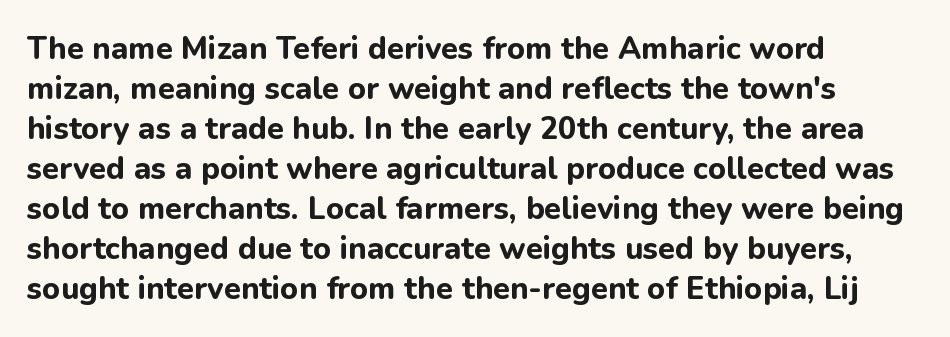
On the weight axis this lands at bold, roughly 700. What's the leading like? Ordinary, nothing unusual. Nope, no serifs anywhere on these letters. Casual observation: everything's shoved over to the left. Note the varied advance widths — an 'i' is clearly narrower than an 'm'. Clear beneath every line of the passage.
